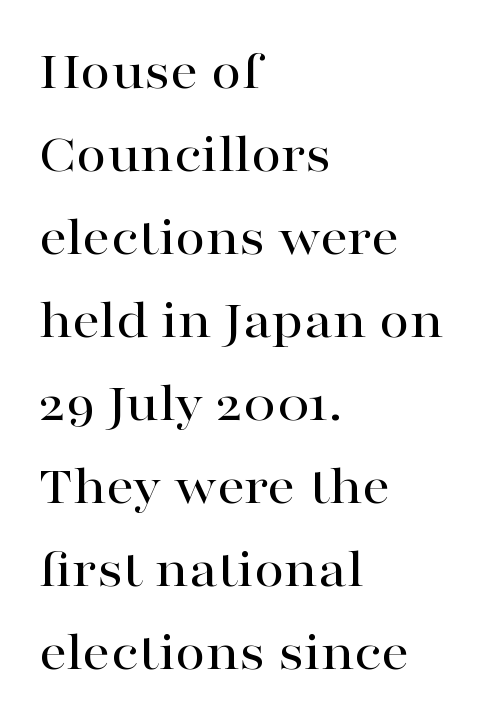
Type without underlining. This sample has the flowing, uneven cadence of proportional lettering. Unlike italic type, these characters show no tilt at all. Does the copy run flush right? No — it runs flush left. Baseline-to-baseline distance is the conventional proportion of letter height. The face used here is rendered with its standard letterfit.
